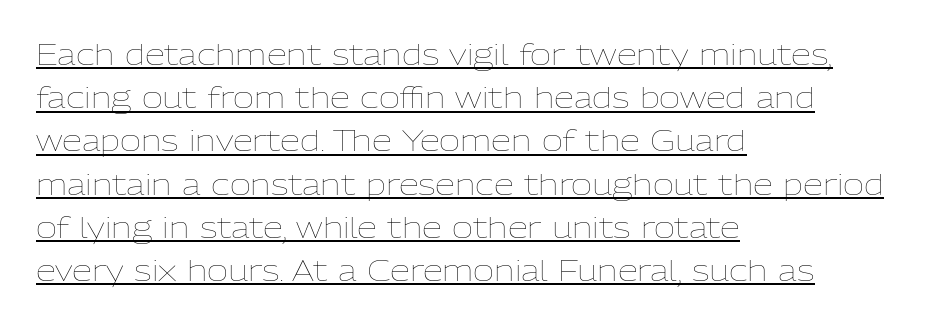
The image shows 29 px thin type, upright; set left-aligned, normal line spacing (1.49x), normal letter spacing, underlined; low stroke contrast and a medium x-height.
